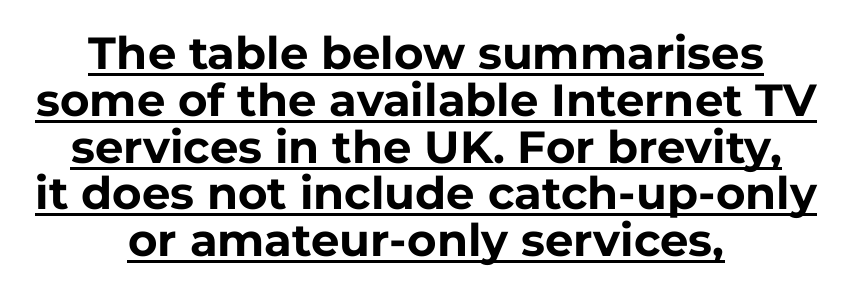
Cramped leading. Proportional: the letters do not fall into vertical columns. Leftover space on each line is divided equally before and after the words. This rendering features underlined lettering.
